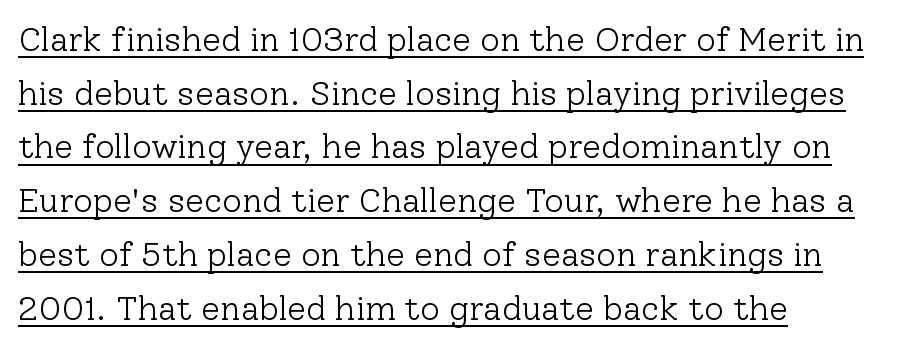
The image shows 34 px light serif type, upright; set left-aligned, normal line spacing (1.58x), normal letter spacing, underlined; low stroke contrast and a medium x-height.
